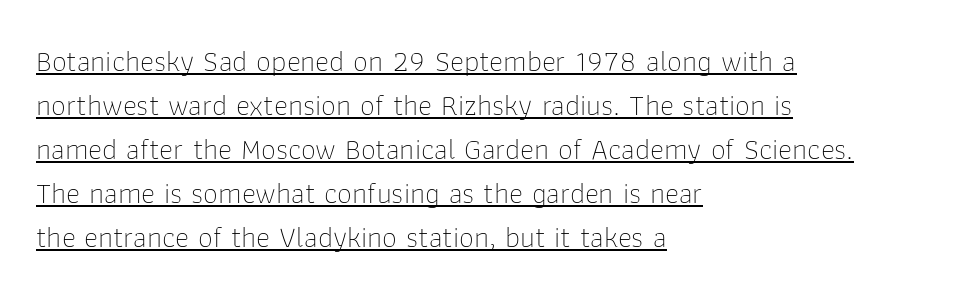
Q: Is the text bold? A: No.
Q: Is the text italic (slanted)? A: No, it is upright.
Q: Is the typeface a serif or a sans-serif typeface? A: Sans-serif.
Q: Is the text underlined? A: Yes.
Q: How is the paragraph aligned? A: Left-aligned.
Q: Is the spacing between letters normal or unusually wide? A: Normal.
Q: Is the spacing between lines tight, normal or loose? A: Normal.
Q: Width (condensed, normal, or wide)? A: Normal.
Q: Stroke contrast? A: Low.
Q: x-height? A: Medium.
Q: Monospaced? A: No.
